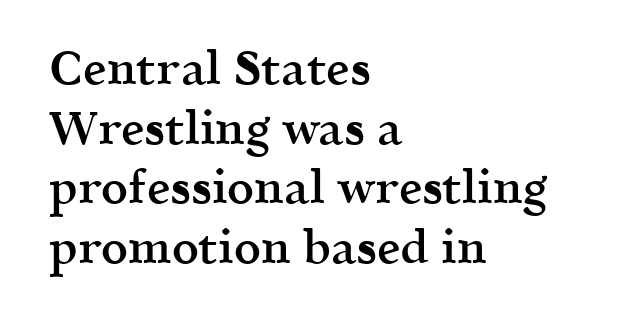
Q: Is the text bold? A: Semi-bold.
Q: Is the text italic (slanted)? A: No, it is upright.
Q: Is the typeface a serif or a sans-serif typeface? A: Serif.
Q: Is the text underlined? A: No.
Q: How is the paragraph aligned? A: Left-aligned.
Q: Is the spacing between letters normal or unusually wide? A: Normal.
Q: Is the spacing between lines tight, normal or loose? A: Normal.
Q: Width (condensed, normal, or wide)? A: Normal.
Q: x-height? A: Medium.
Q: Monospaced? A: No.
